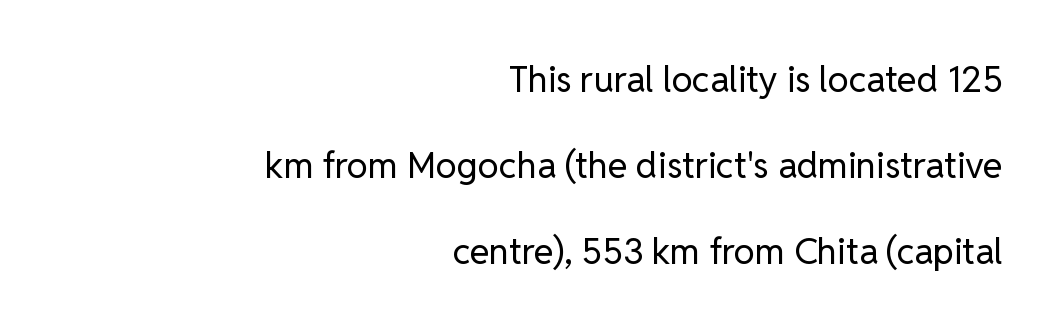
{"serif": "no", "italic": "no", "bold": "no", "weight": "regular", "width": "normal", "stroke_contrast": "low", "x_height": "medium", "monospaced": "no", "underline": "no", "align": "right", "line_spacing": "loose", "line_spacing_ratio": 2.39, "letter_spacing": "normal", "letter_spacing_em": 0.0, "glyph_px": 36}
